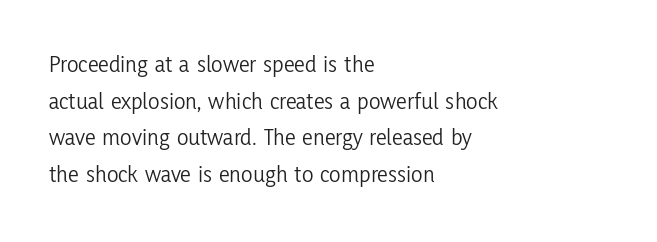
Standard letterfit; no display-style spreading of the glyphs. No chunkiness to these letters — they're not bold. This is roman type, the default non-slanted kind. Does the copy run flush right? No — it runs flush left.
